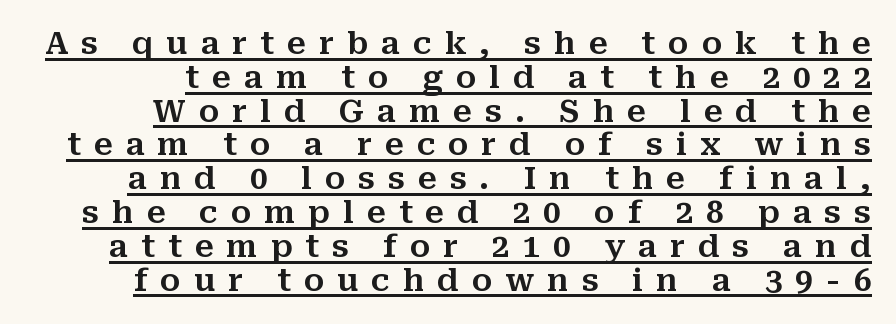
Q: Is the text italic (slanted)? A: No, it is upright.
Q: Is the typeface a serif or a sans-serif typeface? A: Serif.
Q: Is the text underlined? A: Yes.
Q: How is the paragraph aligned? A: Right-aligned.
Q: Is the spacing between letters normal or unusually wide? A: Unusually wide.
Q: Is the spacing between lines tight, normal or loose? A: Tight.
Q: Width (condensed, normal, or wide)? A: Normal.
Q: Stroke contrast? A: Medium.
Q: x-height? A: Medium.
Q: Monospaced? A: No.
